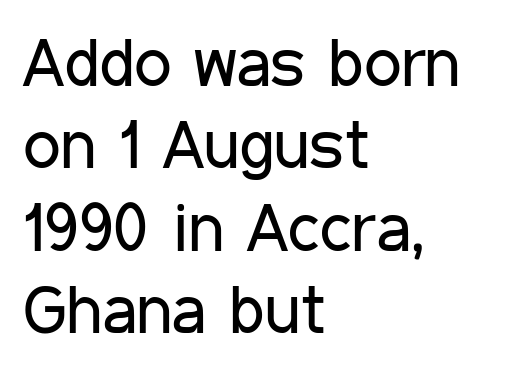
Check under the words: just untouched page. Does extra space separate the letters? No, they use regular spacing. Posture: upright roman. Nothing sits at the stroke ends, so this counts as sans-serif.
